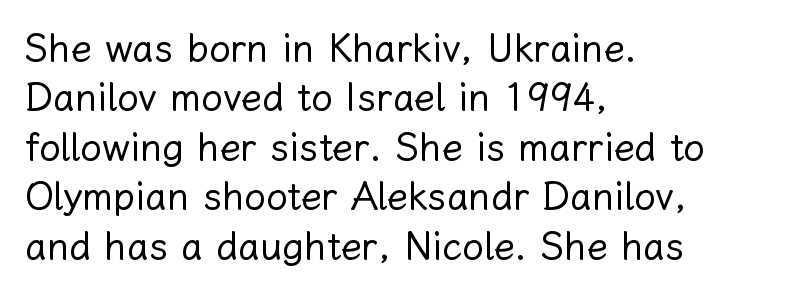
{"italic": "no", "bold": "no", "weight": "regular", "width": "normal", "stroke_contrast": "low", "x_height": "medium", "monospaced": "no", "underline": "no", "align": "left", "line_spacing": "normal", "line_spacing_ratio": 1.3, "letter_spacing": "normal", "letter_spacing_em": 0.0, "glyph_px": 38}
